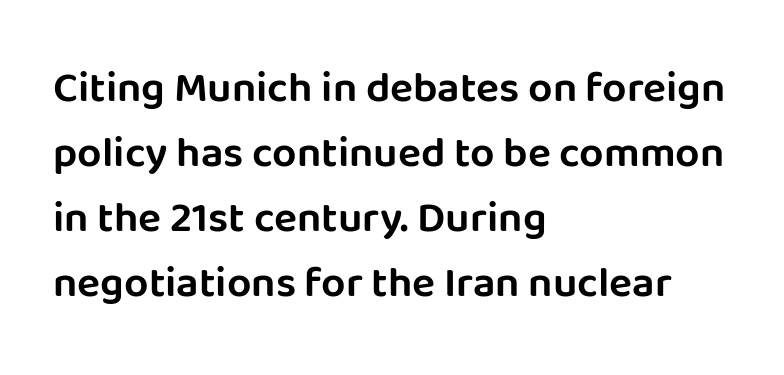
{"serif": "no", "italic": "no", "width": "normal", "stroke_contrast": "low", "x_height": "large", "monospaced": "no", "underline": "no", "align": "left", "line_spacing": "normal", "line_spacing_ratio": 1.51, "letter_spacing": "normal", "letter_spacing_em": 0.0, "glyph_px": 43}
